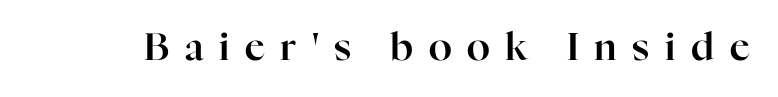
{"serif": "yes", "italic": "no", "width": "normal", "stroke_contrast": "high", "x_height": "medium", "monospaced": "no", "underline": "no", "letter_spacing": "wide", "letter_spacing_em": 0.41, "glyph_px": 38}
